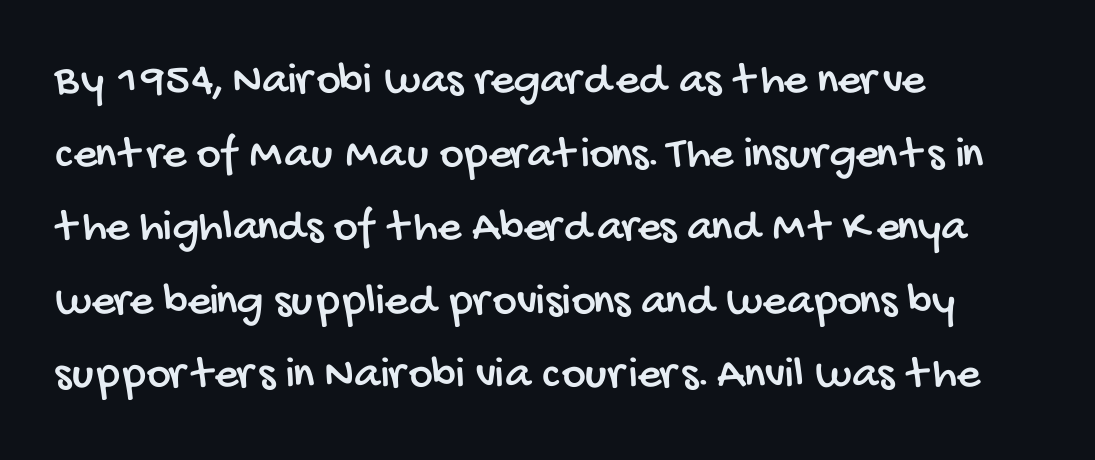
Q: Is the typeface a serif or a sans-serif typeface? A: Sans-serif.
Q: Is the text underlined? A: No.
Q: How is the paragraph aligned? A: Left-aligned.
Q: Is the spacing between letters normal or unusually wide? A: Normal.
Q: Is the spacing between lines tight, normal or loose? A: Normal.
Q: Width (condensed, normal, or wide)? A: Condensed.
Q: Stroke contrast? A: Low.
Q: x-height? A: Large.
Q: Monospaced? A: No.
